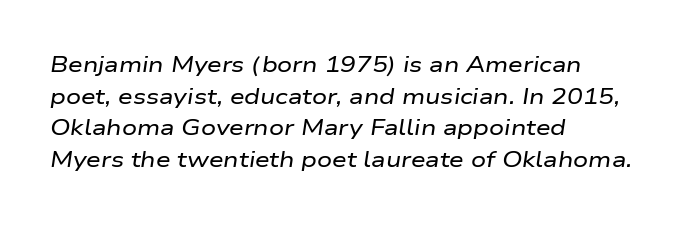
{"italic": "yes", "lean": "right", "slant_degrees": 9, "underline": "no", "align": "left", "line_spacing": "normal", "line_spacing_ratio": 1.51, "letter_spacing": "normal", "letter_spacing_em": 0.0, "glyph_px": 21}
